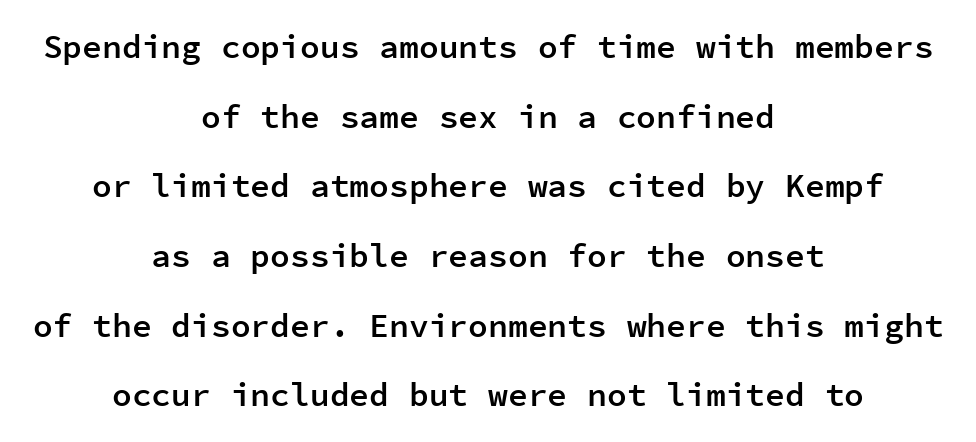
{"serif": "no", "italic": "no", "bold": "semi", "weight": "semibold", "width": "normal", "stroke_contrast": "low", "x_height": "medium", "monospaced": "yes", "underline": "no", "align": "center", "line_spacing": "loose", "line_spacing_ratio": 2.11, "letter_spacing": "normal", "letter_spacing_em": 0.0, "glyph_px": 33}
